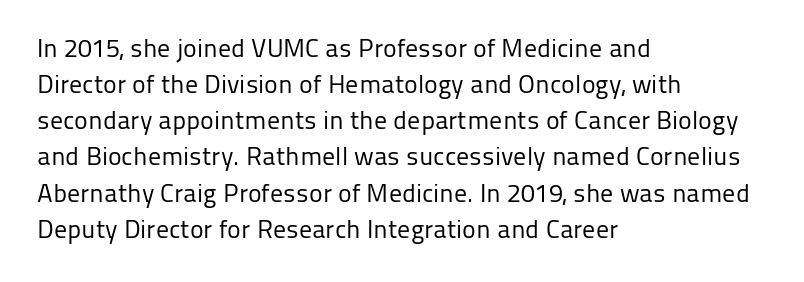
{"italic": "no", "bold": "no", "underline": "no", "align": "left", "line_spacing": "normal", "line_spacing_ratio": 1.39, "letter_spacing": "normal", "letter_spacing_em": 0.0, "glyph_px": 26}
